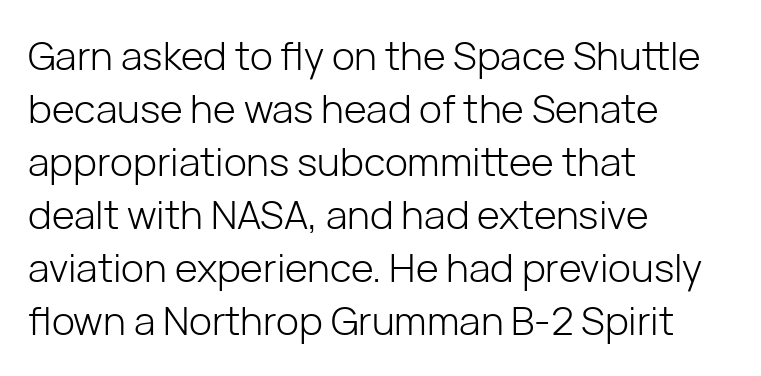
The type family on display is of the sans-serif kind. Each row of text sits above clean, open space. Where is the straight margin? On the left. The face used here is proportionally spaced, like ordinary book or web type. Regular leading. Italic? Not at all — the glyphs are vertical.
